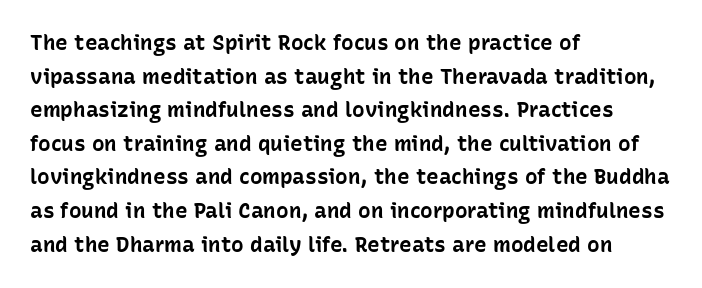
{"italic": "no", "bold": "yes", "underline": "no", "align": "left", "line_spacing": "normal", "line_spacing_ratio": 1.6, "letter_spacing": "normal", "letter_spacing_em": 0.0, "glyph_px": 21}
